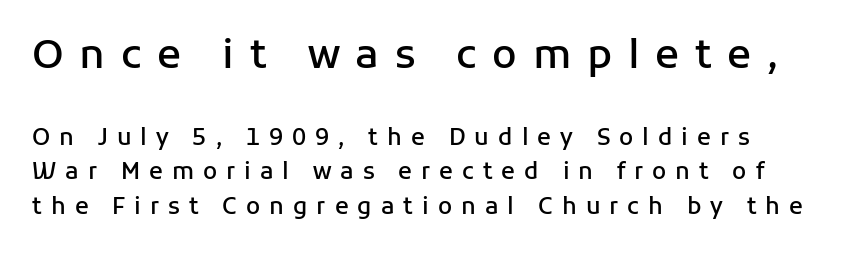
Q: Is the text bold? A: Semi-bold.
Q: Is the text italic (slanted)? A: No, it is upright.
Q: Is the typeface a serif or a sans-serif typeface? A: Sans-serif.
Q: Is the text underlined? A: No.
Q: How is the paragraph aligned? A: Left-aligned.
Q: Is the spacing between letters normal or unusually wide? A: Unusually wide.
Q: Is the spacing between lines tight, normal or loose? A: Normal.
Q: Which block of text is set in a larger size, the first (top) or the second (bottom)? A: The first (top) one.
Q: Width (condensed, normal, or wide)? A: Normal.
Q: Stroke contrast? A: Low.
Q: x-height? A: Medium.
Q: Monospaced? A: No.
